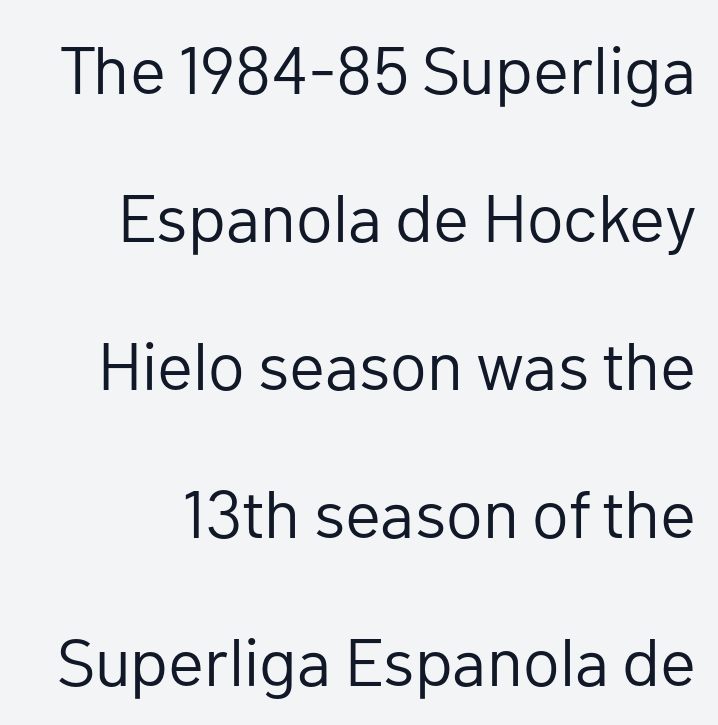
The image shows 67 px regular-weight sans-serif type, upright; set loose line spacing (2.21x), normal letter spacing, not underlined; low stroke contrast and a medium x-height.
